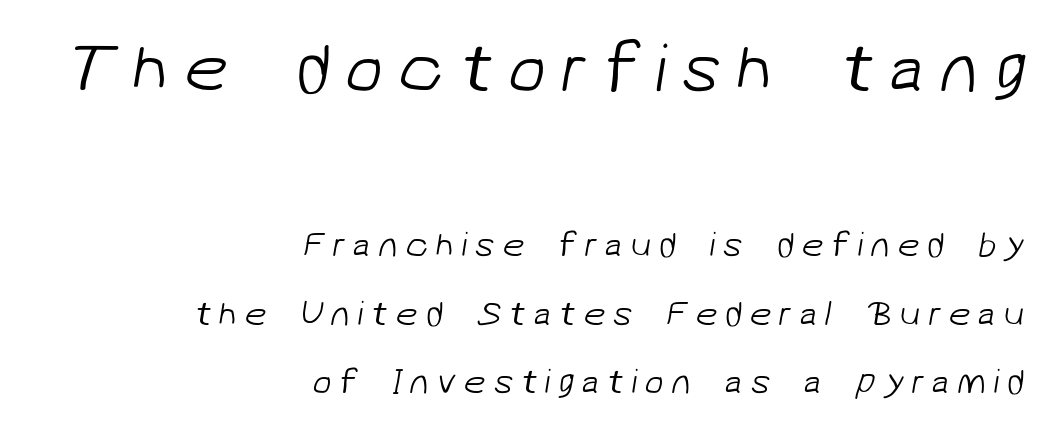
{"serif": "no", "bold": "no", "weight": "light", "width": "normal", "stroke_contrast": "low", "x_height": "medium", "monospaced": "no", "underline": "no", "align": "right", "line_spacing": "loose", "line_spacing_ratio": 1.96, "letter_spacing": "wide", "letter_spacing_em": 0.21, "larger_block": "first", "size_ratio": 2.0, "glyph_px": 70}
